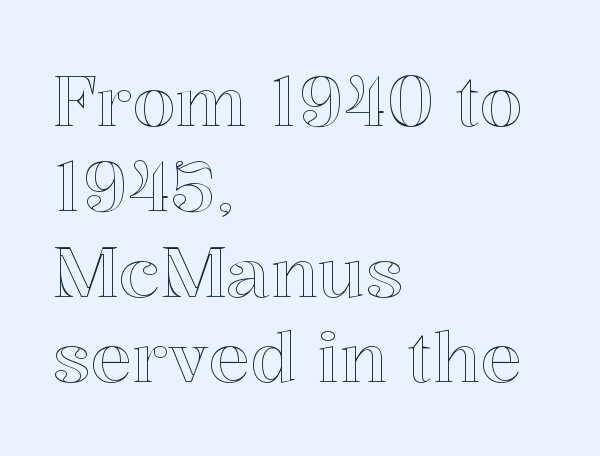
The image shows 70 px text type, upright; set left-aligned, line spacing 1.22x, normal letter spacing, not underlined; a medium x-height.
